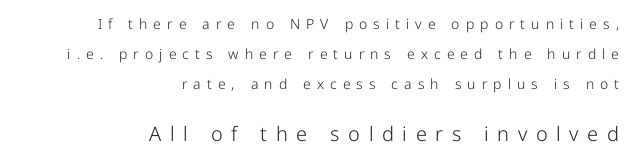
{"italic": "no", "bold": "no", "underline": "no", "align": "right", "line_spacing": "loose", "line_spacing_ratio": 2.16, "letter_spacing": "wide", "letter_spacing_em": 0.43, "larger_block": "second", "size_ratio": 1.43, "glyph_px": 20}
